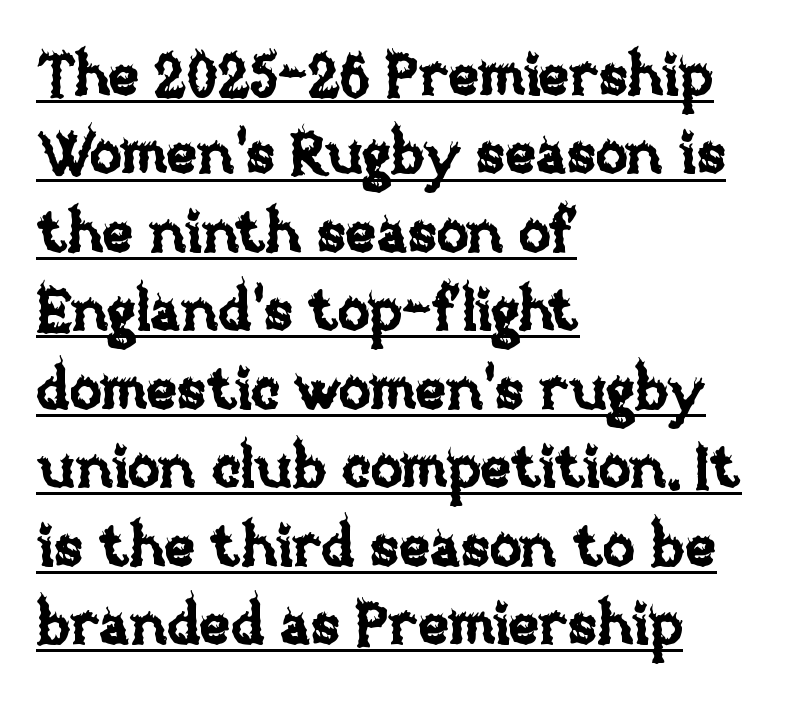
{"italic": "no", "width": "normal", "stroke_contrast": "low", "x_height": "large", "monospaced": "no", "underline": "yes", "align": "left", "line_spacing": "normal", "line_spacing_ratio": 1.33, "letter_spacing": "normal", "letter_spacing_em": 0.0, "glyph_px": 59}
